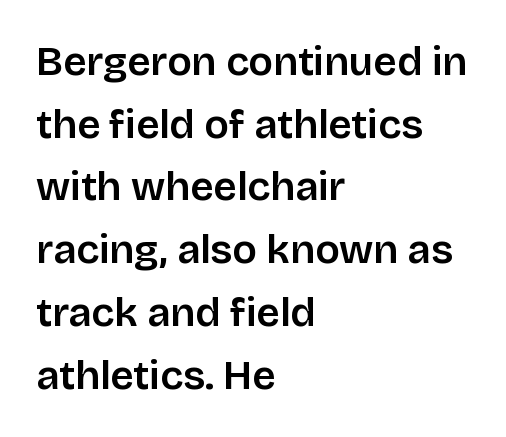
{"serif": "no", "italic": "no", "bold": "semi", "weight": "semibold", "width": "normal", "stroke_contrast": "low", "x_height": "large", "monospaced": "no", "underline": "no", "align": "left", "line_spacing": "normal", "line_spacing_ratio": 1.53, "letter_spacing": "normal", "letter_spacing_em": 0.0, "glyph_px": 41}
